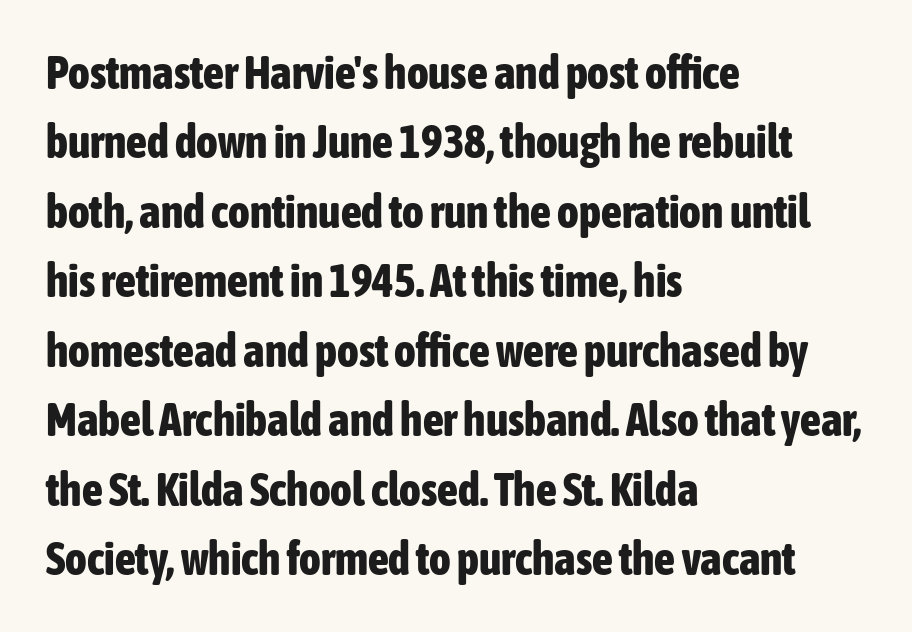
The image shows 46 px bold, condensed sans-serif type, upright; set left-aligned, normal line spacing (1.51x), normal letter spacing, not underlined; low stroke contrast and a medium x-height.
